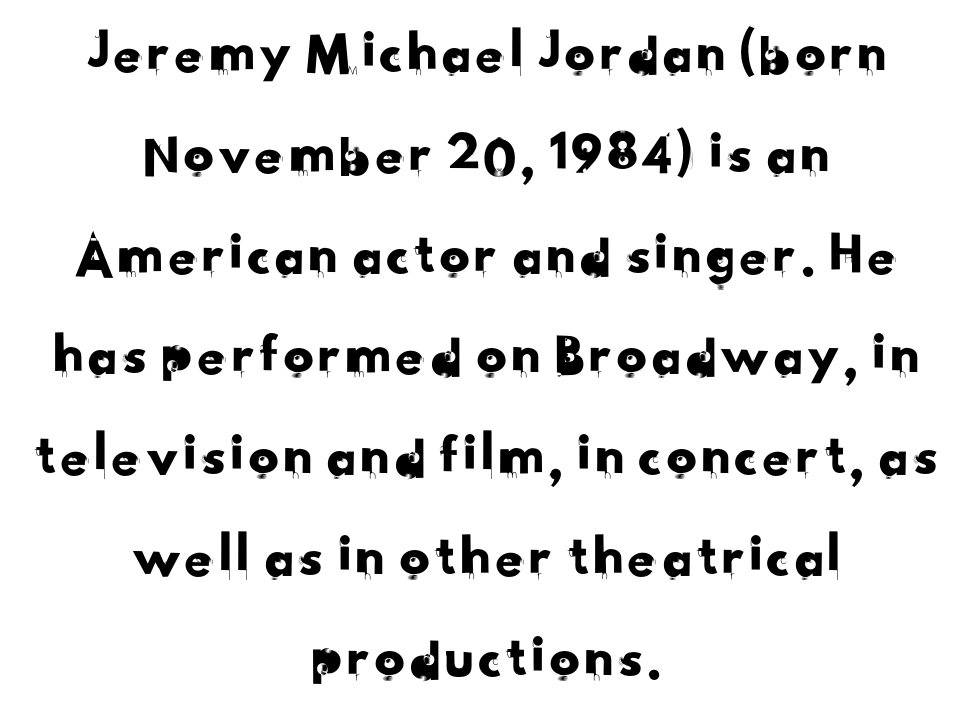
Bare-footed words on every line. Notice how descenders clear the ascenders below comfortably — that's standard leading. Compared with typical body copy, the letter spacing here is the same. The passage shown is typed in a proportional face where columns would drift. Is the block centered? Yes — each line is placed symmetrically about the middle.
